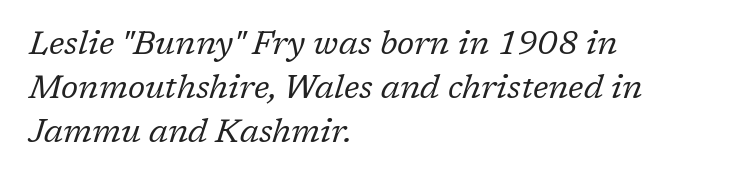
Q: Is the text bold? A: No.
Q: Is the text italic (slanted)? A: Yes, it leans right by about 17 degrees.
Q: Is the typeface a serif or a sans-serif typeface? A: Serif.
Q: Is the text underlined? A: No.
Q: How is the paragraph aligned? A: Left-aligned.
Q: Is the spacing between letters normal or unusually wide? A: Normal.
Q: Is the spacing between lines tight, normal or loose? A: Normal.
Q: Width (condensed, normal, or wide)? A: Normal.
Q: Stroke contrast? A: Low.
Q: x-height? A: Medium.
Q: Monospaced? A: No.
